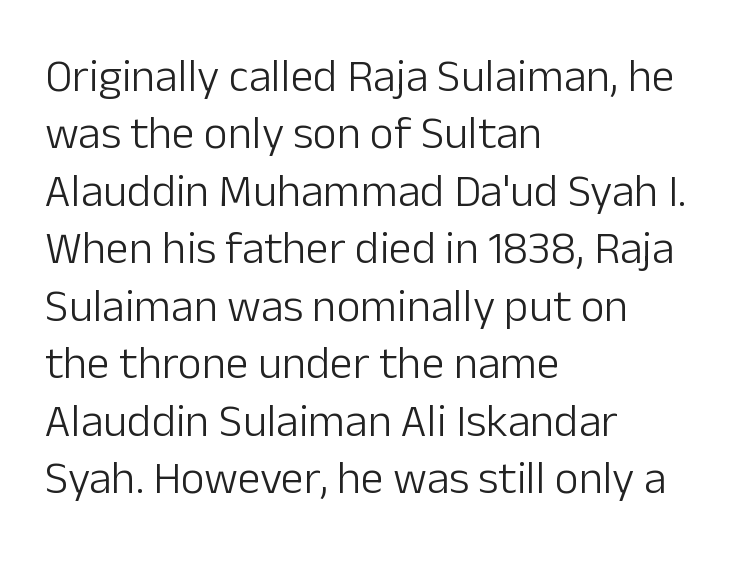
The image shows 46 px light sans-serif type, upright; set left-aligned, normal line spacing (1.25x), normal letter spacing, not underlined; low stroke contrast and a medium x-height.
